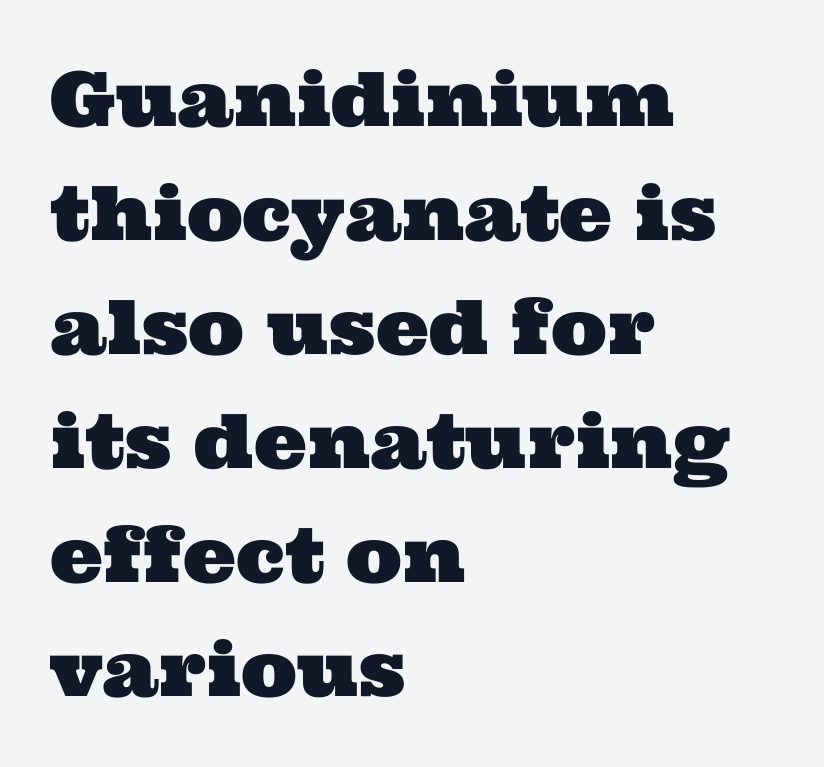
Summary of vertical rhythm: regular, with standard interline spacing. A typesetter would call this zero additional tracking. Visually the block forms a straight wall on the left and a jagged coastline on the right. In terms of letterform style, serifs are clearly present. Proportional: the letters do not fall into vertical columns. The foot of each line stays bare and open.
